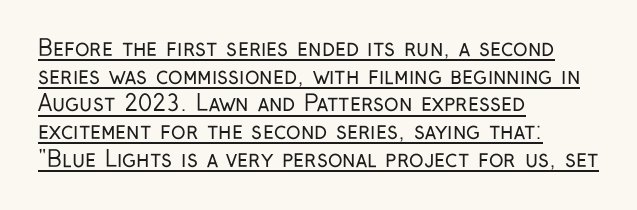
The image shows 22 px text type, upright; set left-aligned, normal line spacing (1.26x), normal letter spacing, underlined.
